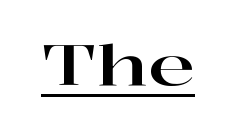
Q: Is the text italic (slanted)? A: No, it is upright.
Q: Is the typeface a serif or a sans-serif typeface? A: Serif.
Q: Is the text underlined? A: Yes.
Q: Is the spacing between letters normal or unusually wide? A: Normal.
Q: Width (condensed, normal, or wide)? A: Wide.
Q: Stroke contrast? A: High.
Q: x-height? A: Medium.
Q: Monospaced? A: No.
